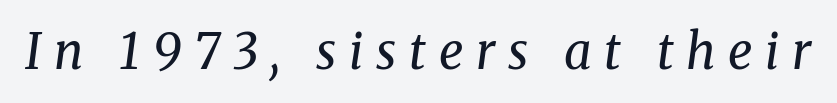
{"serif": "yes", "italic": "yes", "lean": "right", "slant_degrees": 8, "bold": "no", "weight": "regular", "width": "normal", "stroke_contrast": "medium", "x_height": "medium", "monospaced": "no", "underline": "no", "letter_spacing": "wide", "letter_spacing_em": 0.26, "glyph_px": 49}
